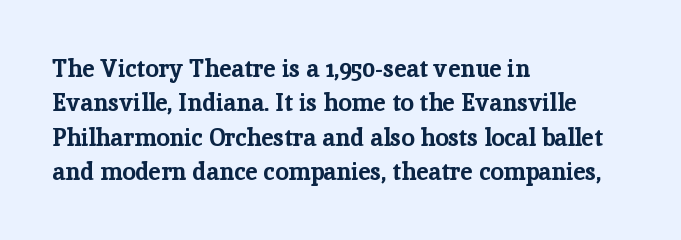
{"italic": "no", "bold": "yes", "underline": "no", "align": "left", "line_spacing": "normal", "line_spacing_ratio": 1.43, "letter_spacing": "normal", "letter_spacing_em": 0.0, "glyph_px": 24}
